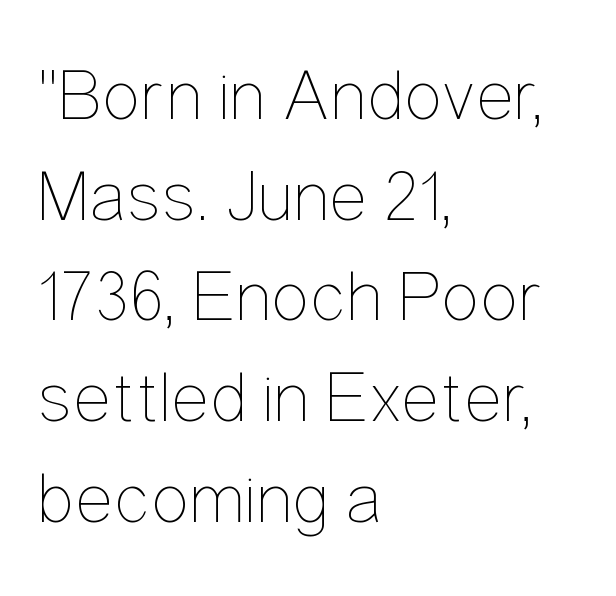
{"italic": "no", "bold": "no", "weight": "thin", "width": "condensed", "stroke_contrast": "low", "x_height": "medium", "monospaced": "no", "underline": "no", "align": "left", "line_spacing": "normal", "line_spacing_ratio": 1.38, "letter_spacing": "normal", "letter_spacing_em": 0.0, "glyph_px": 73}
